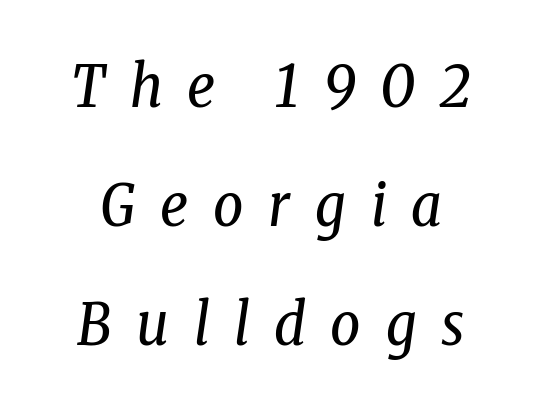
Q: Is the text bold? A: No.
Q: Is the text italic (slanted)? A: Yes, it leans right by about 8 degrees.
Q: Is the typeface a serif or a sans-serif typeface? A: Serif.
Q: Is the text underlined? A: No.
Q: Is the spacing between letters normal or unusually wide? A: Unusually wide.
Q: Is the spacing between lines tight, normal or loose? A: Loose.
Q: Width (condensed, normal, or wide)? A: Condensed.
Q: Stroke contrast? A: Low.
Q: x-height? A: Medium.
Q: Monospaced? A: No.
